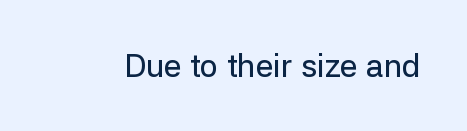
The image shows 32 px sans-serif type, upright; set normal letter spacing, not underlined; low stroke contrast and a medium x-height.
